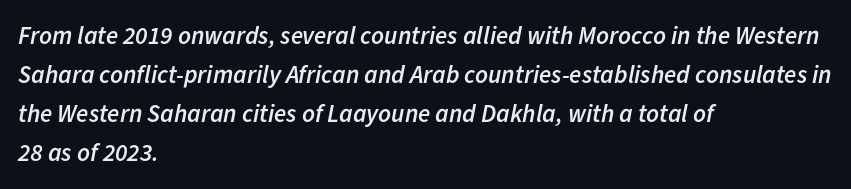
Would a proofreader flag this as italicized? Yes. If you measured baseline to baseline, you'd find a middling distance. The gaps between neighbouring characters are ordinary and unremarkable. How heavy is the stroke? Medium-heavy — a semibold, shy of bold. The glyphs are unaccompanied by any horizontal stroke below them.
